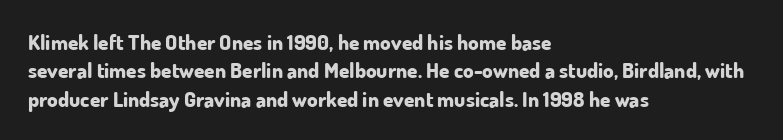
{"italic": "no", "bold": "yes", "underline": "no", "align": "left", "line_spacing": "normal", "line_spacing_ratio": 1.35, "letter_spacing": "normal", "letter_spacing_em": 0.0, "glyph_px": 21}
